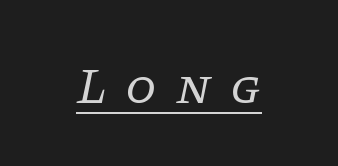
Compared with a typical body face, this is equally light or lighter still. Looks like someone drew a line under every word here. Letterform terminals end in serifs throughout the passage. The typography opts for an oblique posture over an upright one. The face used here is proportionally spaced, like ordinary book or web type. The type is letterspaced generously, with wide tracking.
